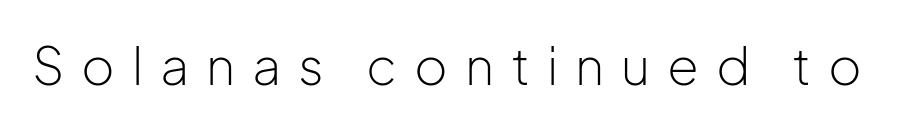
The image shows 51 px light sans-serif type, upright; set unusually wide letter spacing (+0.33 em), not underlined; low stroke contrast and a medium x-height.
